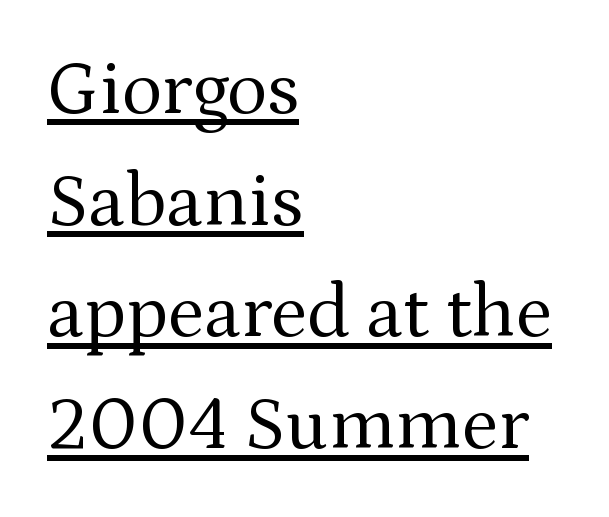
Each line of the rendering has a horizontal stroke beneath the glyphs. To sum up the face: it has serifs. Proportional: the letters do not fall into vertical columns. The setting favours the left margin, as ordinary paragraphs usually do.
